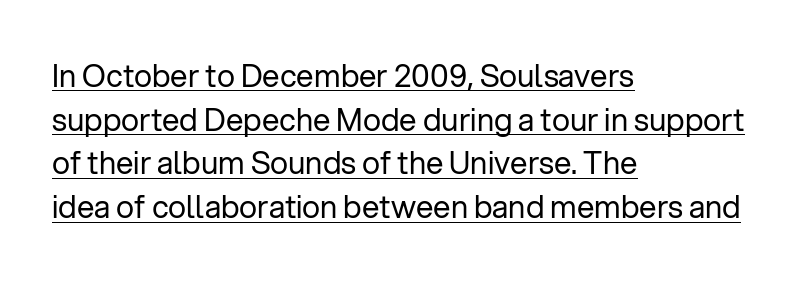
{"serif": "no", "italic": "no", "bold": "no", "weight": "regular", "width": "normal", "stroke_contrast": "low", "x_height": "medium", "monospaced": "no", "underline": "yes", "align": "left", "line_spacing": "normal", "line_spacing_ratio": 1.41, "letter_spacing": "normal", "letter_spacing_em": 0.0, "glyph_px": 31}
